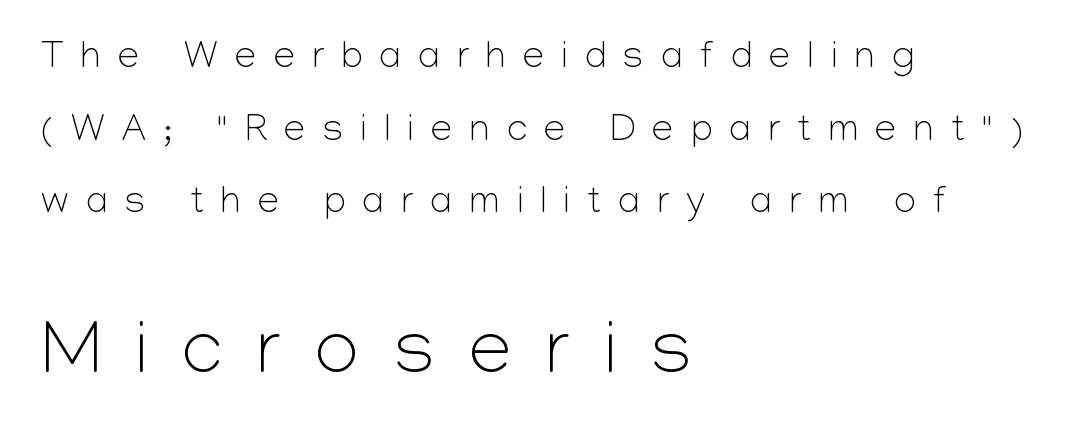
The passage shown is typed in a proportional face where columns would drift. All the whitespace from short lines collects on the right. Does the leading feel generous? Absolutely, it's lavish. The later block is typeset at a bigger size than the earlier block.
